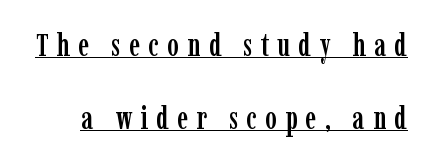
{"serif": "yes", "italic": "no", "width": "condensed", "stroke_contrast": "low", "x_height": "medium", "monospaced": "no", "underline": "yes", "line_spacing": "loose", "line_spacing_ratio": 2.35, "letter_spacing": "wide", "letter_spacing_em": 0.27, "glyph_px": 31}
